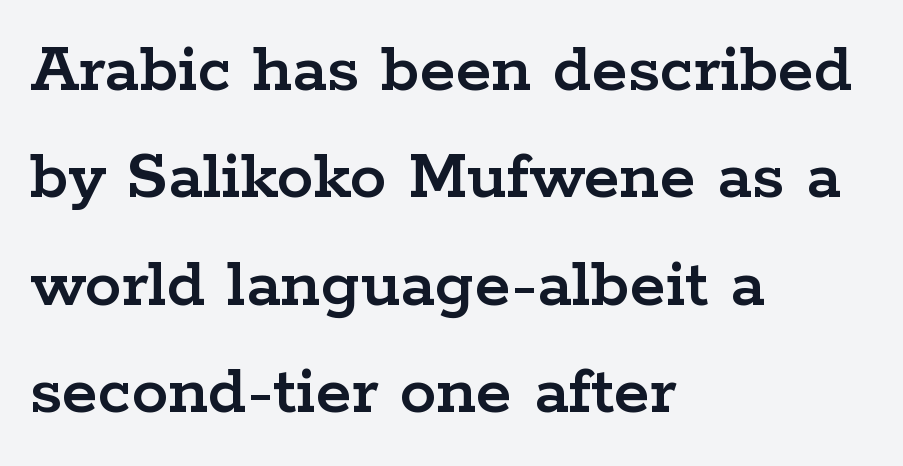
{"serif": "yes", "italic": "no", "width": "wide", "stroke_contrast": "low", "x_height": "medium", "monospaced": "no", "underline": "no", "align": "left", "line_spacing": "normal", "line_spacing_ratio": 1.47, "letter_spacing": "normal", "letter_spacing_em": 0.0, "glyph_px": 73}
